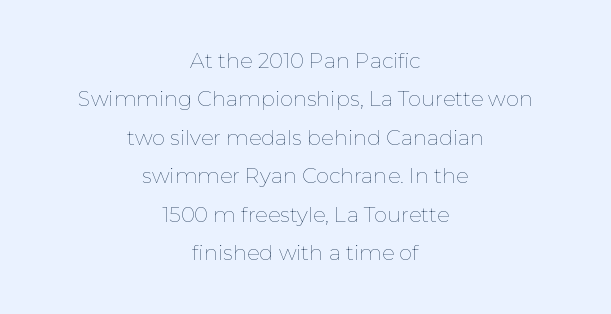
The gap between lines stays unmarked. The paragraph shown floats in the horizontal middle. In terms of posture, this sample is upright. Is the type heavy? It reads as light-to-regular instead. Tracking here is standard; glyphs follow each other at the usual distance.
